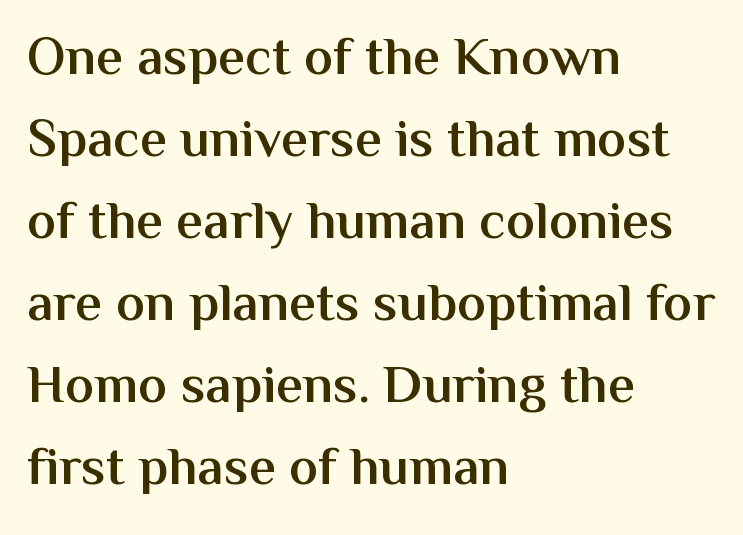
{"serif": "no", "italic": "no", "bold": "semi", "weight": "semibold", "width": "normal", "stroke_contrast": "medium", "x_height": "medium", "monospaced": "no", "underline": "no", "align": "left", "line_spacing": "normal", "line_spacing_ratio": 1.52, "letter_spacing": "normal", "letter_spacing_em": 0.0, "glyph_px": 54}
